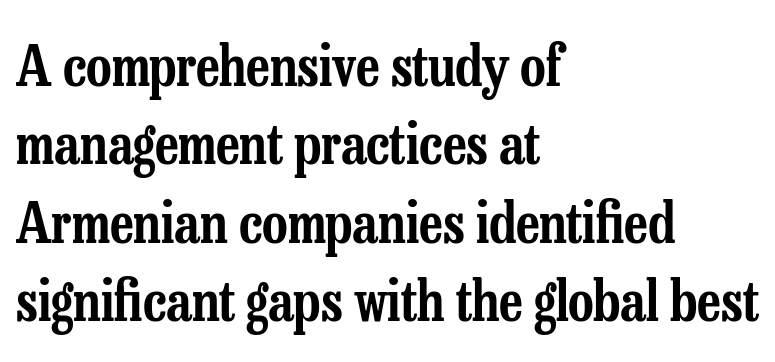
The image shows 56 px condensed serif type, upright; set left-aligned, normal line spacing (1.4x), normal letter spacing, not underlined; low stroke contrast and a medium x-height.
